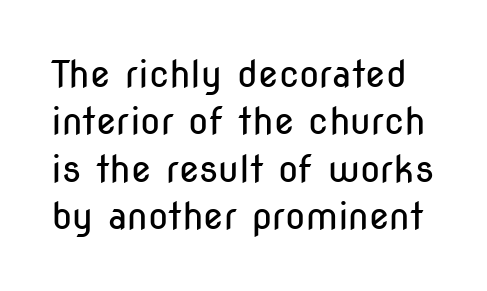
The image shows 37 px regular-weight, condensed sans-serif type, upright; set normal line spacing (1.28x), normal letter spacing, not underlined; low stroke contrast and a medium x-height.
